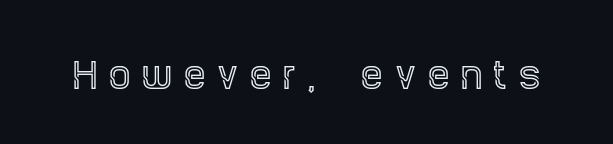
The image shows 34 px condensed serif type, upright; set unusually wide letter spacing (+0.35 em), not underlined; a large x-height.
